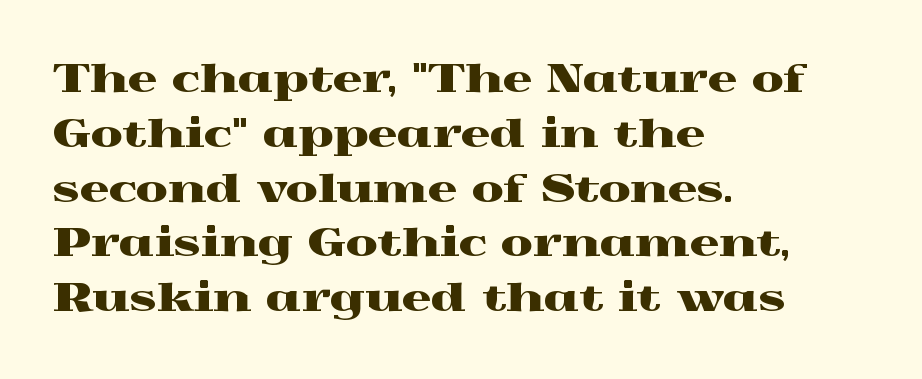
Q: Is the text italic (slanted)? A: No, it is upright.
Q: Is the typeface a serif or a sans-serif typeface? A: Serif.
Q: Is the text underlined? A: No.
Q: How is the paragraph aligned? A: Left-aligned.
Q: Is the spacing between letters normal or unusually wide? A: Normal.
Q: Is the spacing between lines tight, normal or loose? A: Normal.
Q: Width (condensed, normal, or wide)? A: Wide.
Q: x-height? A: Medium.
Q: Monospaced? A: No.
